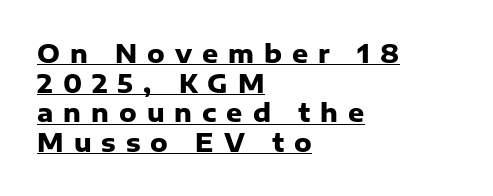
{"italic": "no", "bold": "yes", "underline": "yes", "align": "left", "line_spacing_ratio": 1.19, "letter_spacing": "wide", "letter_spacing_em": 0.4, "glyph_px": 25}
